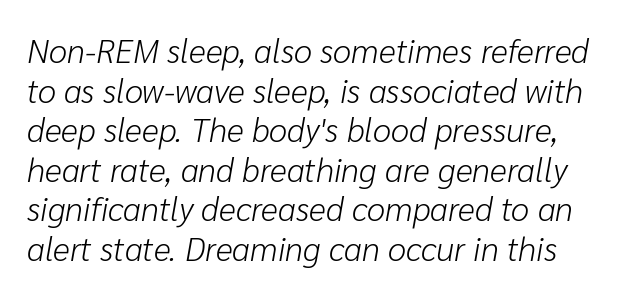
Quick note: italic. This sample has the flowing, uneven cadence of proportional lettering. Think standard paragraph weight, or any step lighter than that. Type without underlining. Words appear dense and cohesive because spacing is normal.
